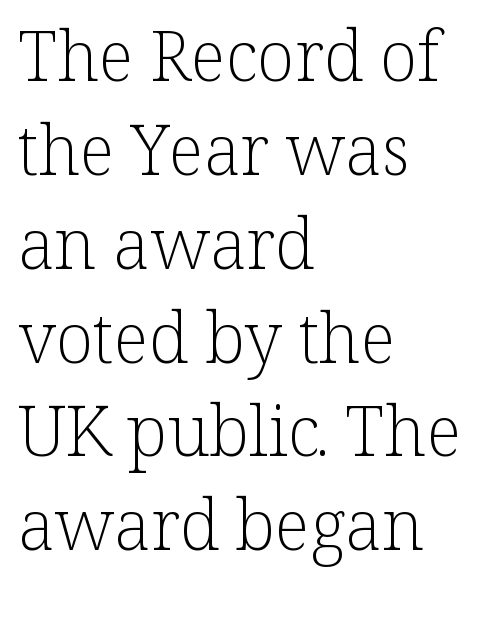
The image shows 69 px light serif type, upright; set left-aligned, normal line spacing (1.36x), normal letter spacing, not underlined; low stroke contrast and a medium x-height.
